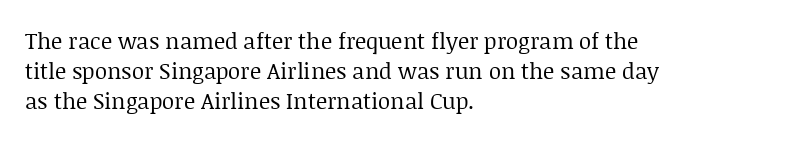
The letterforms sit shoulder to shoulder at normal distance. The space directly below the letters is spotless. Counters stay open thanks to moderate or lighter strokes. The vertical gap from one line to the next is medium. Ascenders rise straight up at ninety degrees. The ragged edge is on the right, which tells us the setting is flush left.
